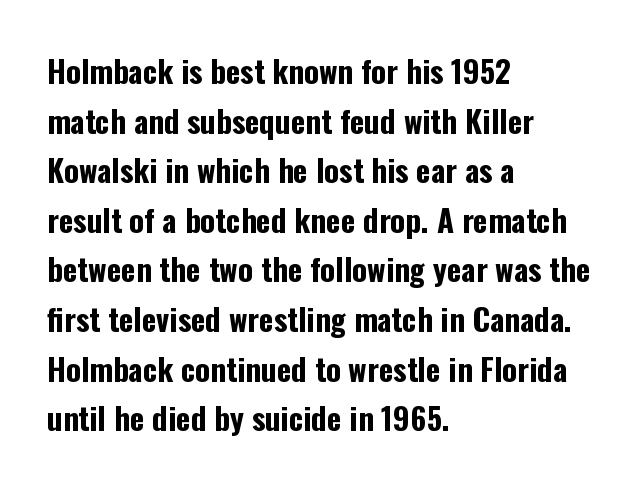
{"serif": "no", "italic": "no", "bold": "yes", "weight": "bold", "width": "condensed", "stroke_contrast": "low", "x_height": "medium", "monospaced": "no", "underline": "no", "align": "left", "line_spacing": "normal", "line_spacing_ratio": 1.6, "letter_spacing": "normal", "letter_spacing_em": 0.0, "glyph_px": 31}
